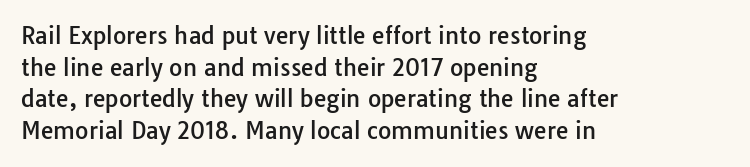
{"italic": "no", "underline": "no", "align": "left", "line_spacing": "normal", "line_spacing_ratio": 1.38, "letter_spacing": "normal", "letter_spacing_em": 0.0, "glyph_px": 23}
